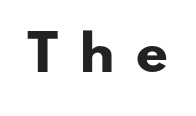
The image shows 47 px heavy, wide sans-serif type; set unusually wide letter spacing (+0.5 em), not underlined; low stroke contrast and a small x-height.
